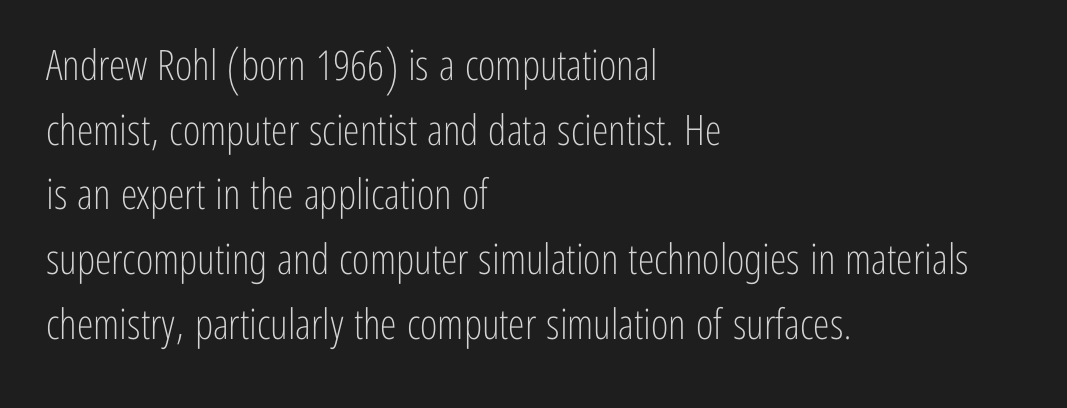
You can tell it's not italic because the verticals are truly vertical. Lines of text with bare space underneath. These lines stack with their left ends in a neat column. Do the characters align in a grid? No, the font is proportional.
